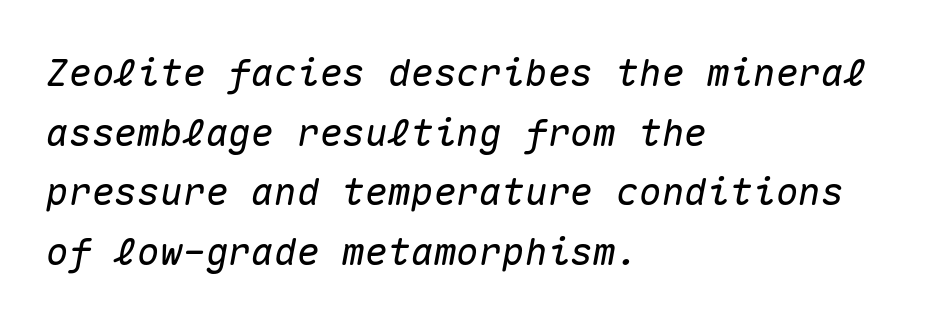
Q: Is the text italic (slanted)? A: Yes, it leans right by about 10 degrees.
Q: Is the text underlined? A: No.
Q: How is the paragraph aligned? A: Left-aligned.
Q: Is the spacing between letters normal or unusually wide? A: Normal.
Q: Is the spacing between lines tight, normal or loose? A: Normal.
Q: Width (condensed, normal, or wide)? A: Normal.
Q: Stroke contrast? A: Medium.
Q: x-height? A: Medium.
Q: Monospaced? A: Yes.
